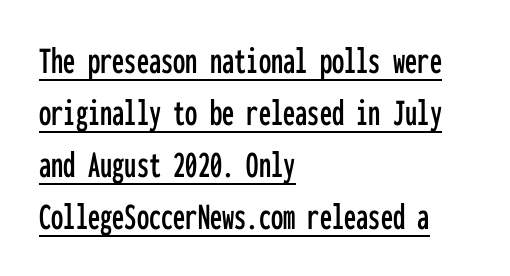
The image shows 39 px condensed sans-serif type, upright, monospaced; set left-aligned, normal line spacing (1.33x), normal letter spacing, underlined; low stroke contrast and a medium x-height.
